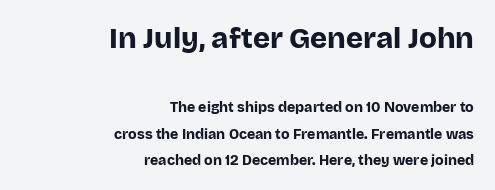
{"serif": "no", "italic": "no", "bold": "yes", "weight": "bold", "width": "normal", "stroke_contrast": "low", "x_height": "large", "monospaced": "no", "underline": "no", "align": "right", "line_spacing_ratio": 1.87, "letter_spacing": "normal", "letter_spacing_em": 0.0, "larger_block": "first", "size_ratio": 2.07, "glyph_px": 29}
